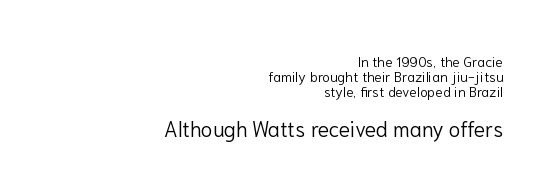
Glance below the letters and you will spot only blank space. Between one letter and the next there's only the usual sliver of space. Size contrast runs from small at the top to large at the bottom. Stroke mass is kept to a normal reading level or below. Does the leading feel generous? Not at all — it's pinched.
